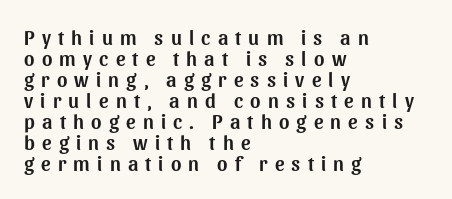
Q: Is the text italic (slanted)? A: No, it is upright.
Q: Is the text underlined? A: No.
Q: How is the paragraph aligned? A: Left-aligned.
Q: Is the spacing between letters normal or unusually wide? A: Unusually wide.
Q: Is the spacing between lines tight, normal or loose? A: Tight.
